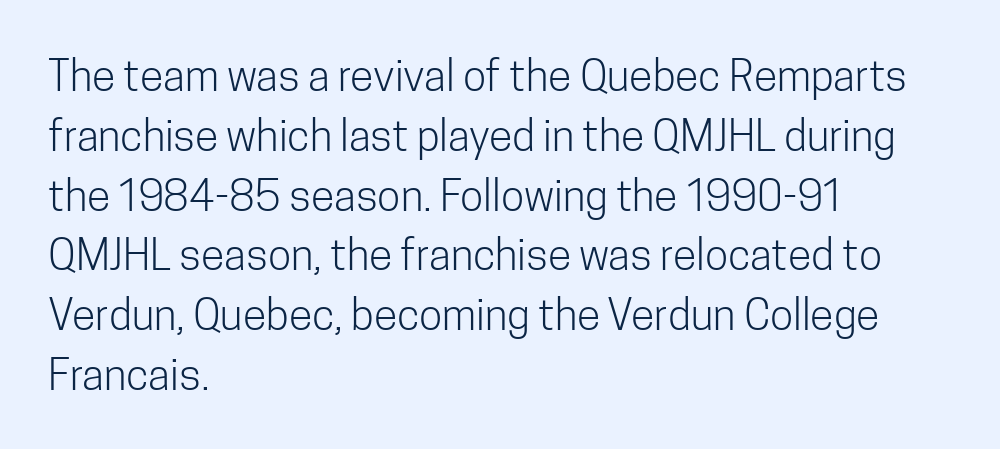
The image shows 43 px light, condensed sans-serif type, upright; set left-aligned, normal line spacing (1.39x), normal letter spacing, not underlined; low stroke contrast and a medium x-height.
